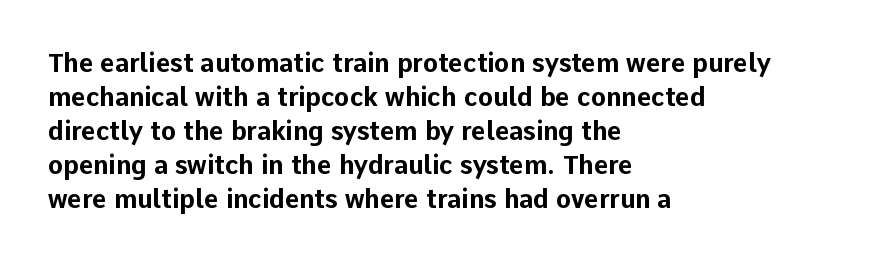
Q: Is the text bold? A: Yes.
Q: Is the text italic (slanted)? A: No, it is upright.
Q: Is the text underlined? A: No.
Q: How is the paragraph aligned? A: Left-aligned.
Q: Is the spacing between letters normal or unusually wide? A: Normal.
Q: Is the spacing between lines tight, normal or loose? A: Normal.
